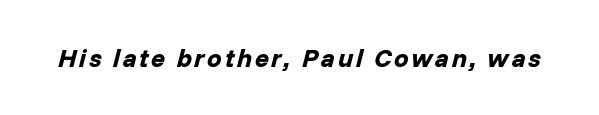
The image shows 26 px bold type, italic (leaning right); set not underlined.
